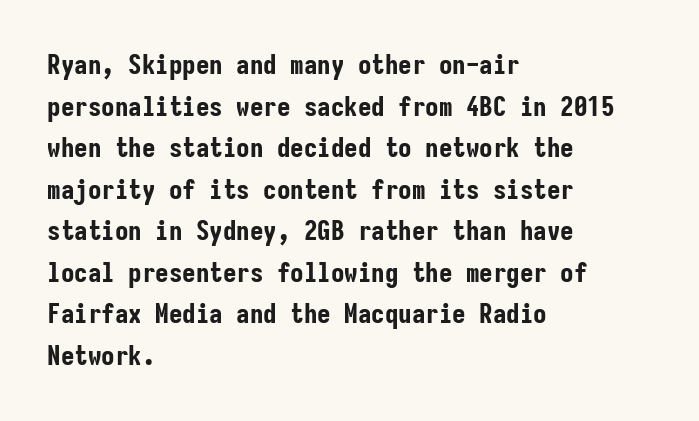
{"italic": "no", "bold": "yes", "underline": "no", "align": "left", "line_spacing": "normal", "line_spacing_ratio": 1.54, "letter_spacing": "normal", "letter_spacing_em": 0.0, "glyph_px": 27}
